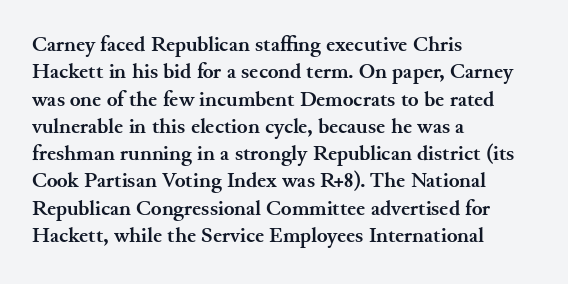
Chunky letters — that's bold for sure. Caption: standard tracking, unaltered. Descenders are the only things crossing below the line. Typeset ragged right — the left edge is the straight one. The letters stand upright; this is a roman face.
